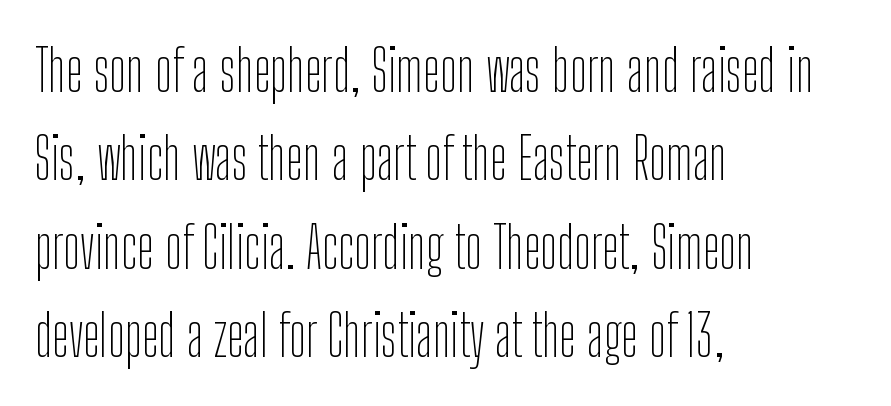
{"serif": "no", "italic": "no", "bold": "no", "weight": "thin", "width": "condensed", "stroke_contrast": "low", "x_height": "medium", "monospaced": "no", "underline": "no", "align": "left", "line_spacing": "normal", "line_spacing_ratio": 1.55, "letter_spacing": "normal", "letter_spacing_em": 0.0, "glyph_px": 57}
